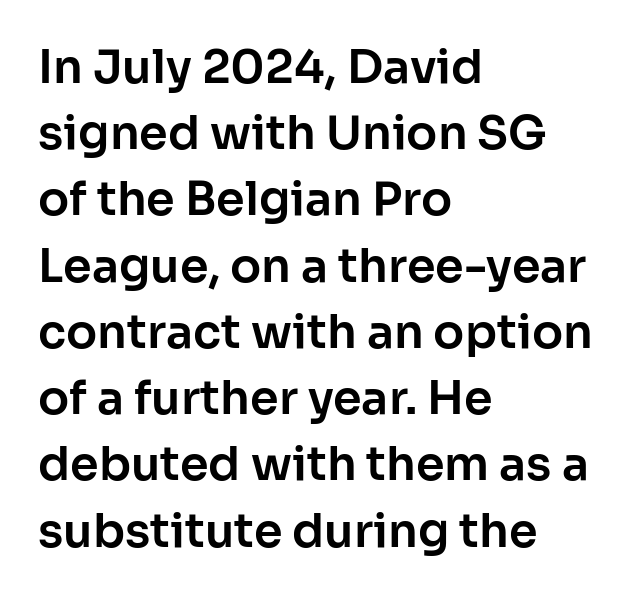
{"serif": "no", "italic": "no", "width": "normal", "stroke_contrast": "low", "x_height": "medium", "monospaced": "no", "underline": "no", "align": "left", "line_spacing": "normal", "line_spacing_ratio": 1.44, "letter_spacing": "normal", "letter_spacing_em": 0.0, "glyph_px": 46}
